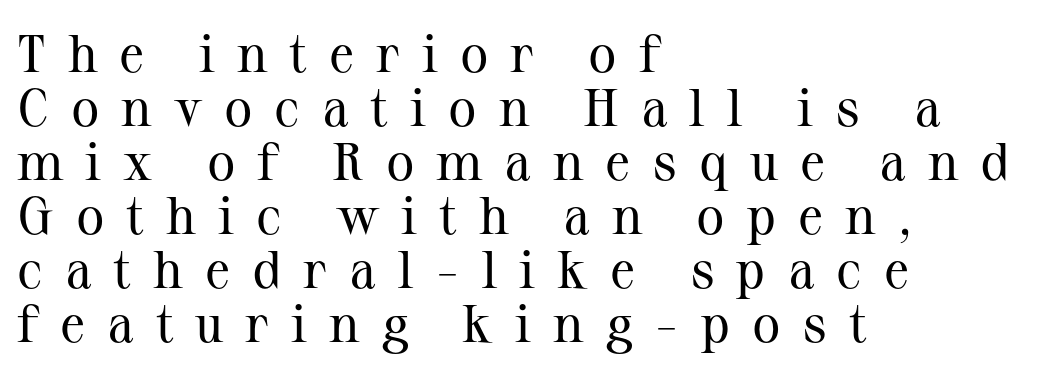
Posture: vertical. The baseline area is clear. Does the type have serifs? Yes, each stem ends in a small foot. The letters advance in unequal steps, a hallmark of proportional type. There is plenty of visible air inserted between adjacent glyphs. Unbolded letterforms with no extra heft.
